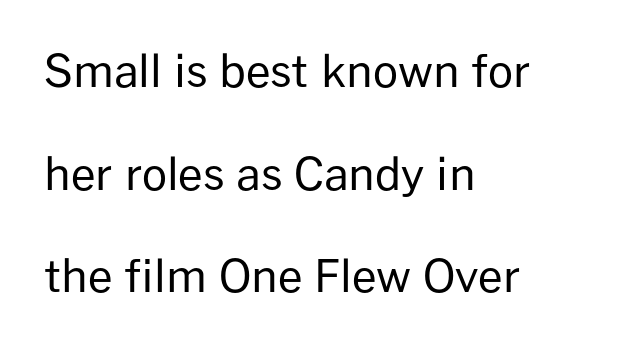
The image shows 44 px regular-weight sans-serif type, upright; set left-aligned, loose line spacing (2.33x), normal letter spacing, not underlined; low stroke contrast and a medium x-height.
